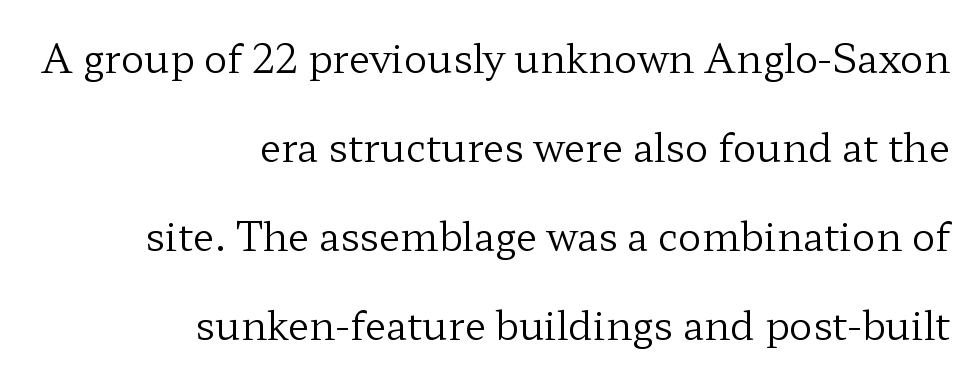
Q: Is the text bold? A: No.
Q: Is the text italic (slanted)? A: No, it is upright.
Q: Is the typeface a serif or a sans-serif typeface? A: Serif.
Q: Is the text underlined? A: No.
Q: How is the paragraph aligned? A: Right-aligned.
Q: Is the spacing between letters normal or unusually wide? A: Normal.
Q: Is the spacing between lines tight, normal or loose? A: Loose.
Q: Width (condensed, normal, or wide)? A: Wide.
Q: Stroke contrast? A: Low.
Q: x-height? A: Medium.
Q: Monospaced? A: No.
